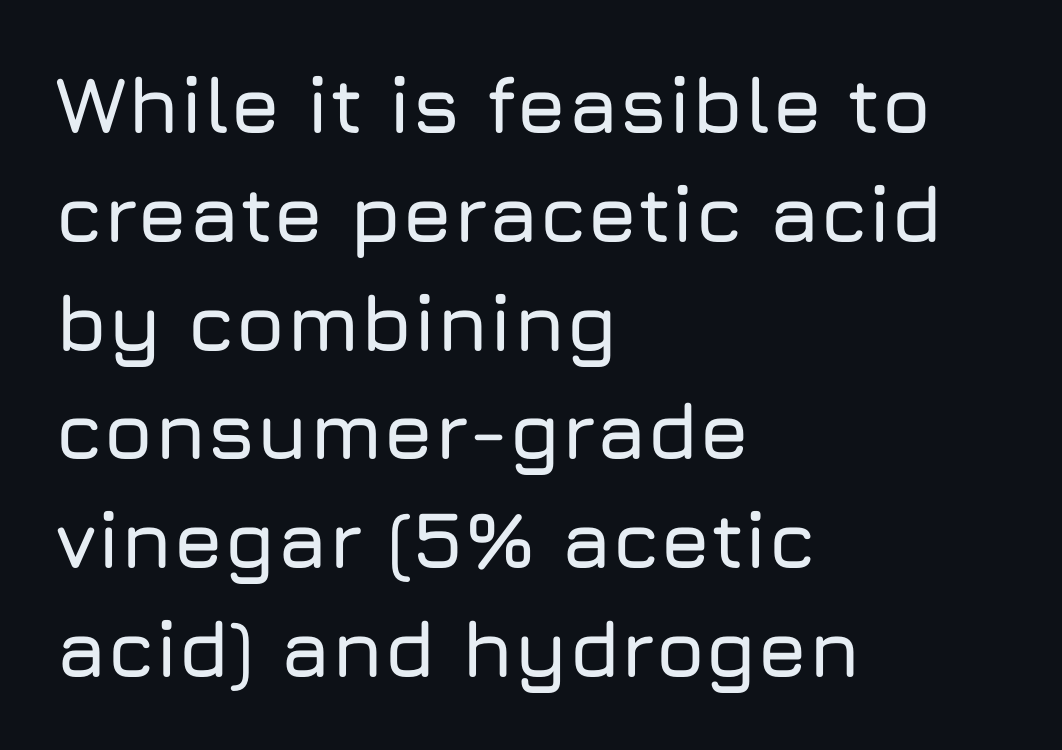
Q: Is the text italic (slanted)? A: No, it is upright.
Q: Is the typeface a serif or a sans-serif typeface? A: Sans-serif.
Q: Is the text underlined? A: No.
Q: How is the paragraph aligned? A: Left-aligned.
Q: Is the spacing between letters normal or unusually wide? A: Normal.
Q: Is the spacing between lines tight, normal or loose? A: Normal.
Q: Width (condensed, normal, or wide)? A: Normal.
Q: Stroke contrast? A: Low.
Q: x-height? A: Medium.
Q: Monospaced? A: No.
